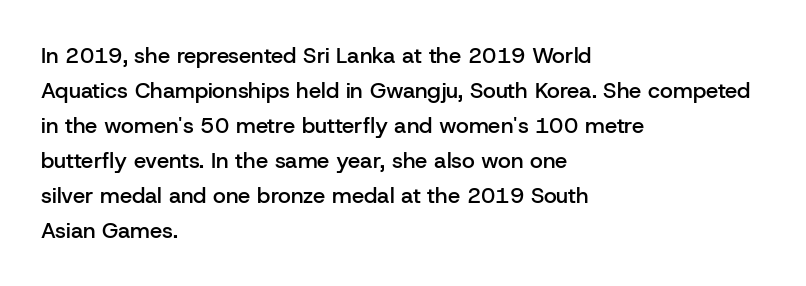
The image shows 22 px text type, upright; set left-aligned, normal line spacing (1.59x), normal letter spacing, not underlined.
